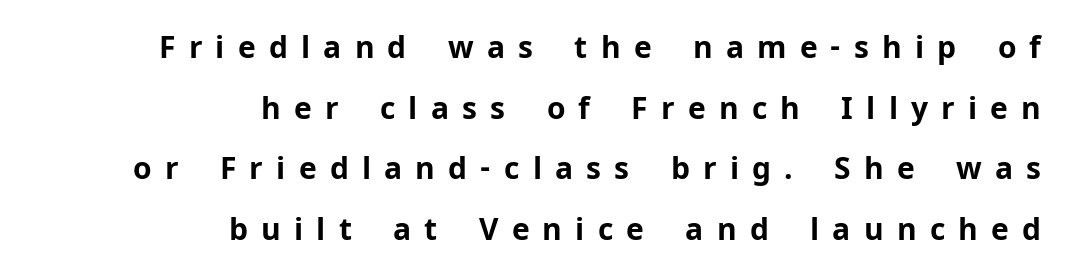
You could fit nearly another row in the gap between these rows. Short note: letters widely spaced. Students, this is bold: see how much ink each stroke carries. Leftover space on each line is placed entirely before the opening word.
